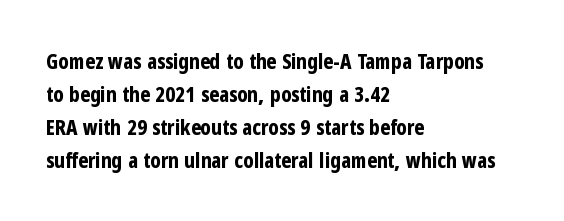
The image shows 21 px bold type, upright; set left-aligned, normal line spacing (1.57x), normal letter spacing, not underlined.
